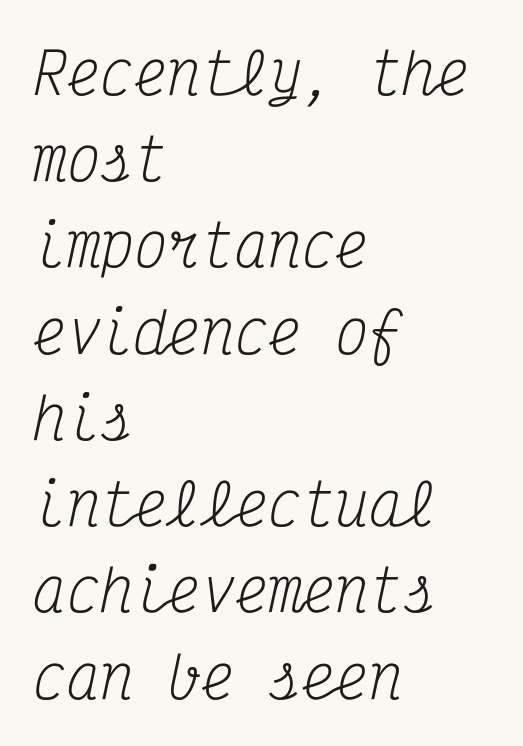
The image shows 56 px regular-weight, condensed serif type, italic (leaning right), monospaced; set left-aligned, normal line spacing (1.54x), normal letter spacing, not underlined; medium stroke contrast and a medium x-height.
